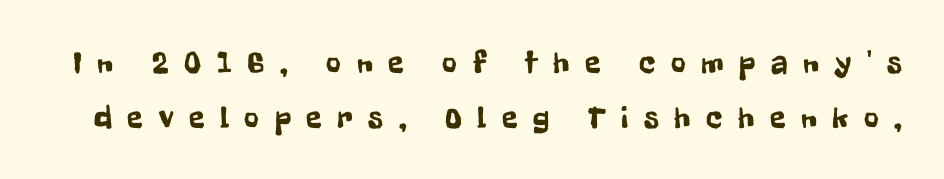
Is there any slant? The stems are plumb. The space beneath each line is pristine and unruled. Letterform terminals end flat and unadorned throughout the passage. Looks like regular typesetting: each glyph gets only the width it needs. Words appear elongated and porous because spacing is wide.
